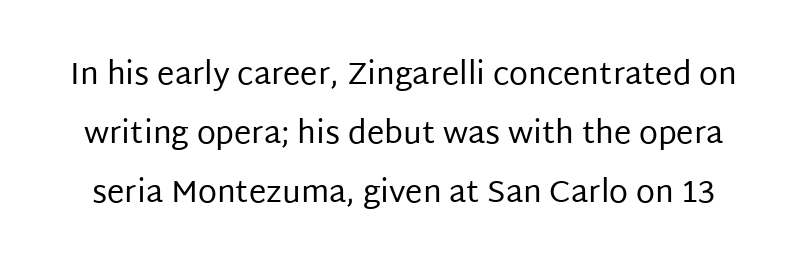
Upright lettering throughout. The typeface chosen for these lines omits serifs. Does the leading feel generous? Absolutely, it's lavish. The glyphs are unaccompanied by any horizontal stroke below them.
